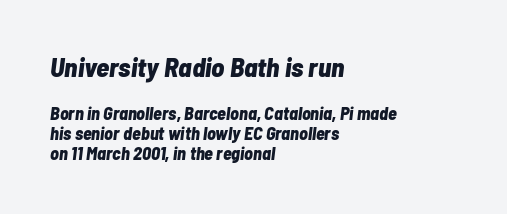
The image shows 27 px bold type, italic (leaning right); set left-aligned, tight line spacing (1.11x), normal letter spacing, not underlined; the first (top) block is 1.5x larger.
